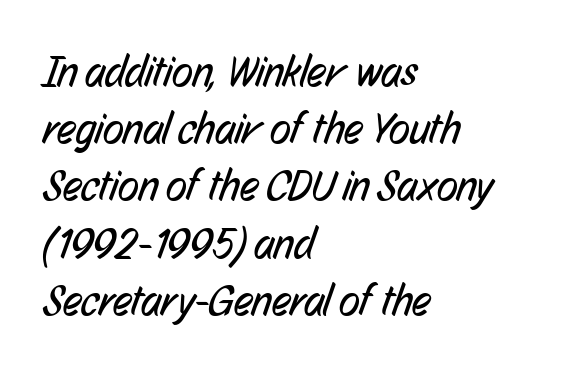
The image shows 43 px regular-weight, condensed sans-serif type; set left-aligned, normal line spacing (1.33x), normal letter spacing, not underlined; low stroke contrast and a medium x-height.
